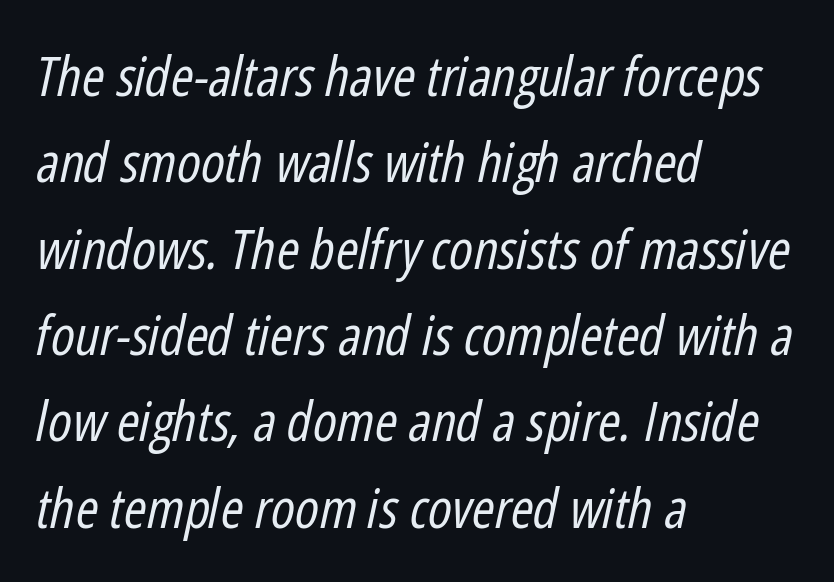
The image shows 55 px regular-weight, condensed type, italic (leaning right); set left-aligned, normal line spacing (1.57x), normal letter spacing, not underlined; low stroke contrast and a medium x-height.
